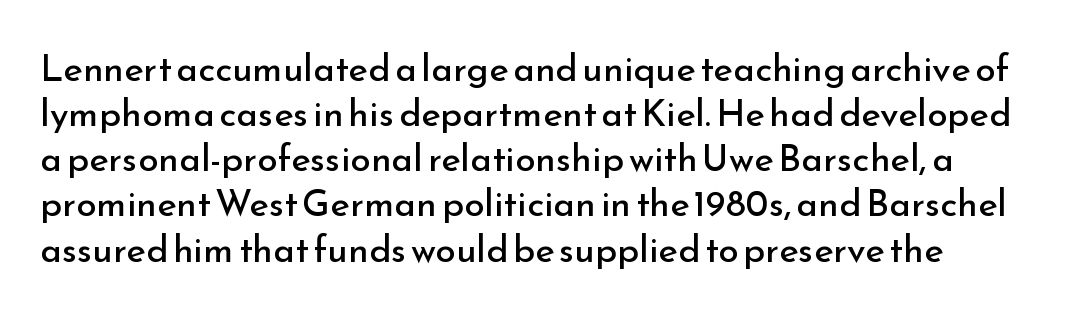
These lines are rendered in a variable-pitch font. To sum up the face: it is a sans, with no serifs. Summary of weight: not heavy and not bold. Does the lettering tilt? It doesn't — this is upright. Anything drawn beneath the words? Only blank space. Tracking value appears to be zero — textbook default spacing.
